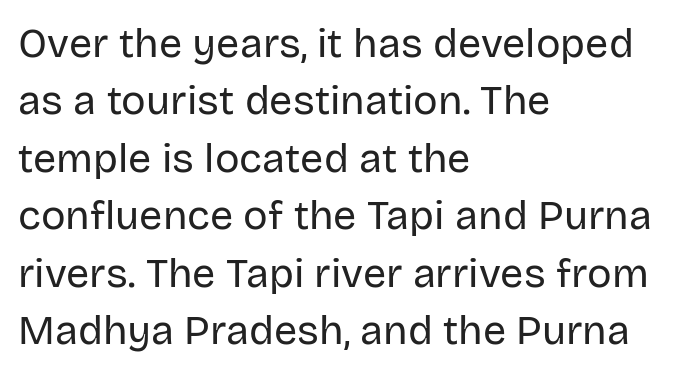
The image shows 41 px regular-weight sans-serif type, upright; set left-aligned, normal line spacing (1.4x), normal letter spacing, not underlined; low stroke contrast and a large x-height.
